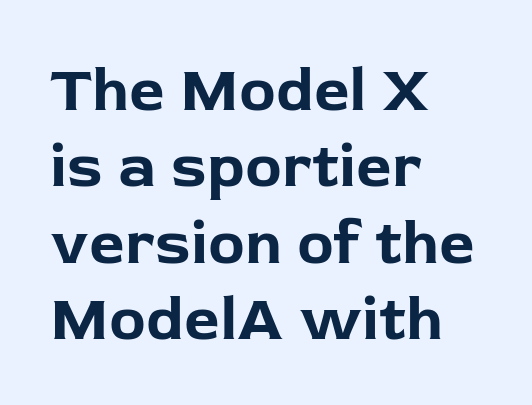
The image shows 62 px bold sans-serif type, upright; set left-aligned, line spacing 1.23x, normal letter spacing, not underlined; low stroke contrast and a medium x-height.
